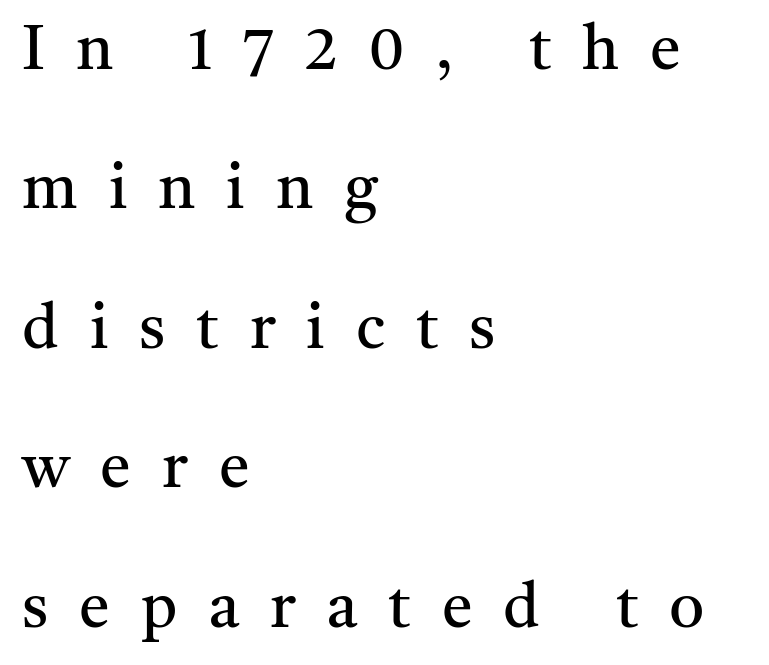
{"serif": "yes", "italic": "no", "bold": "no", "weight": "regular", "width": "normal", "stroke_contrast": "medium", "x_height": "medium", "monospaced": "no", "underline": "no", "align": "left", "line_spacing": "loose", "line_spacing_ratio": 2.25, "letter_spacing": "wide", "letter_spacing_em": 0.5, "glyph_px": 62}
